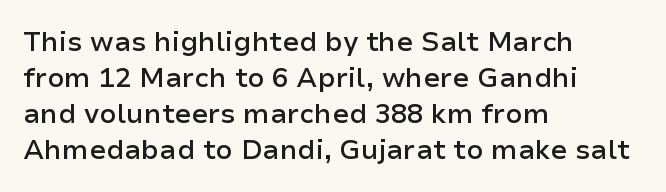
{"italic": "no", "bold": "semi", "underline": "no", "align": "left", "line_spacing": "normal", "line_spacing_ratio": 1.33, "letter_spacing": "normal", "letter_spacing_em": 0.0, "glyph_px": 27}
